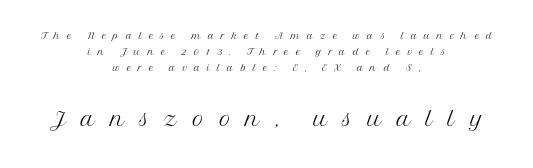
Reading down the block, each line starts at a different indent, mirrored at its end. Stems here are at most as thick as an everyday book face. Whoever set this made the second block the dominant, larger element. The string is rendered with underlining switched off.
